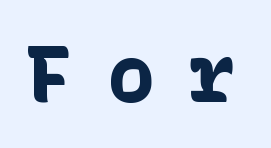
{"serif": "no", "italic": "no", "bold": "yes", "weight": "bold", "width": "normal", "stroke_contrast": "low", "x_height": "medium", "underline": "no", "letter_spacing": "wide", "letter_spacing_em": 0.42, "glyph_px": 79}
